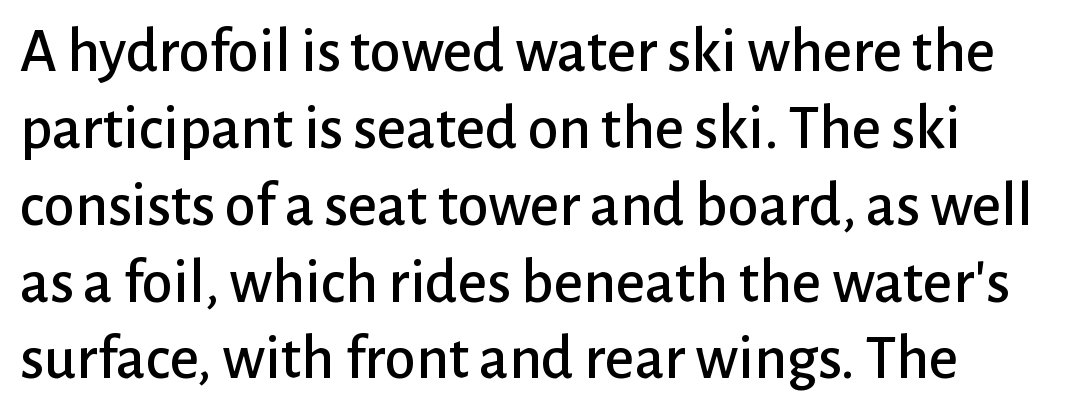
The glyphs are unaccompanied by any horizontal stroke below them. Think of a printed novel: that variable character pitch is what you see here. The rendering keeps characters at their native spacing. This is sans-serif lettering, the kind often seen on screens and signage.
